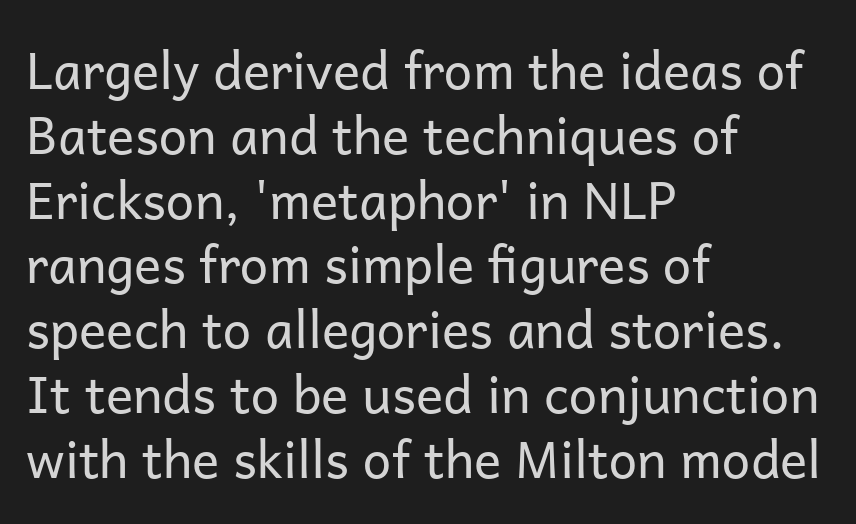
The image shows 51 px regular-weight sans-serif type, upright; set left-aligned, normal line spacing (1.27x), normal letter spacing, not underlined; low stroke contrast and a medium x-height.
